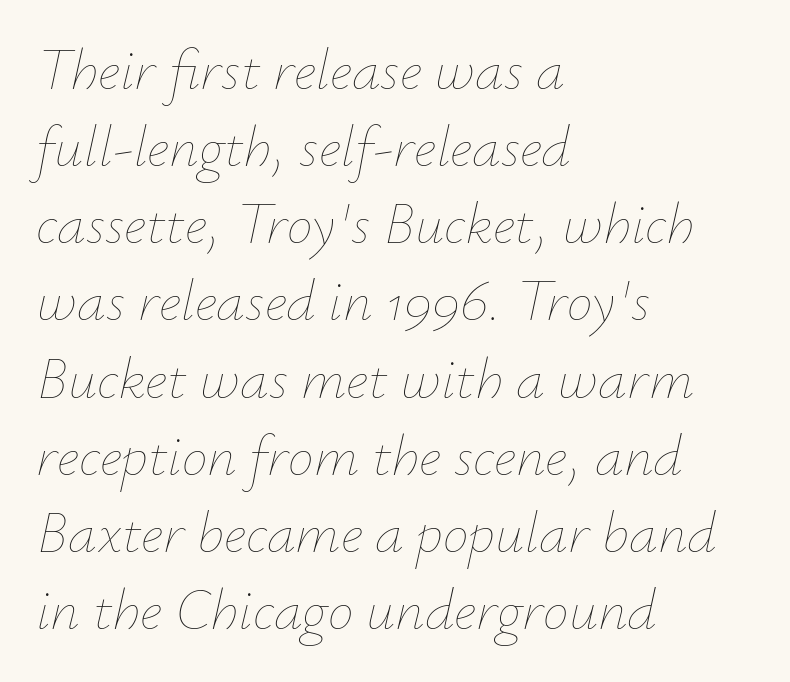
Honestly, the letter spacing is just normal — you wouldn't notice it. The rendering uses a moderate line-height, typical for paragraphs. Type without underlining. Italic? Definitely — the glyphs are oblique. Ink coverage per letter is moderate at most. A typesetter would call this proportional, since set widths differ per character.
